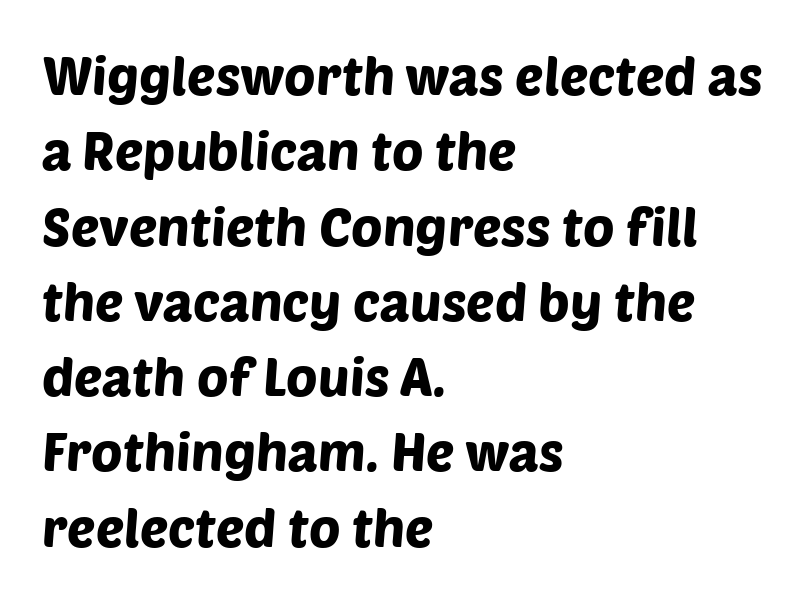
Successive baselines arrive at the customary interval. Has an underline been added? It has not. Grotesque or geometric, the face here clearly has no serifs. The passage shown is typed in a proportional face where columns would drift. Look at the tracking — it's just the regular setting, nothing added.
